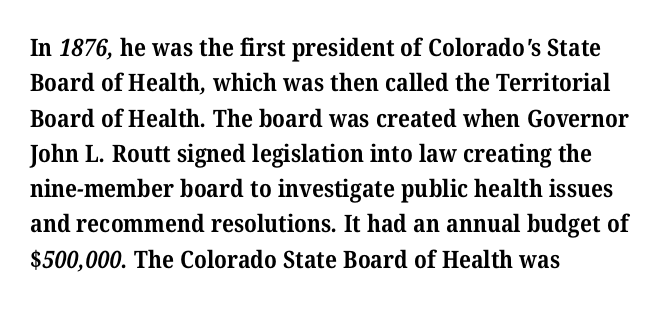
Nobody drew a line under any word here. If you drew a ruler down the left edge, every line would touch it. Is the type bold? Yes — the strokes are clearly thick and heavy. The tracking reads as untouched default to a designer's eye. Rows of type keep a routine distance in the vertical direction.
